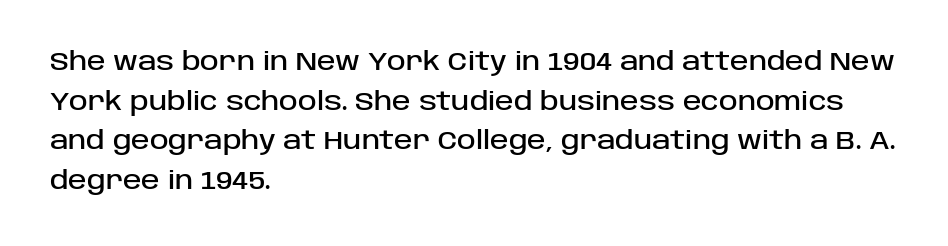
Words appear dense and cohesive because spacing is normal. Italic? Not at all — the glyphs are vertical. Horizontally, the lines are justified to the leading edge only. Leading matches the norm, producing a regular column. Each row of text sits above clean, open space.
